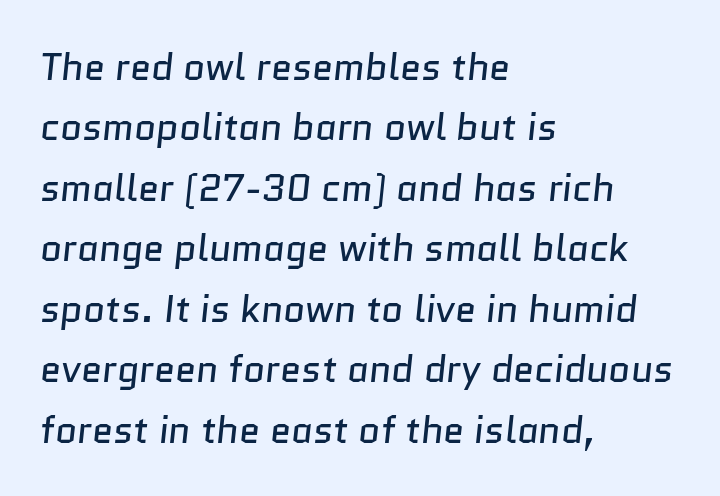
The image shows 38 px regular-weight sans-serif type; set left-aligned, normal line spacing (1.59x), normal letter spacing, not underlined; low stroke contrast and a medium x-height.
